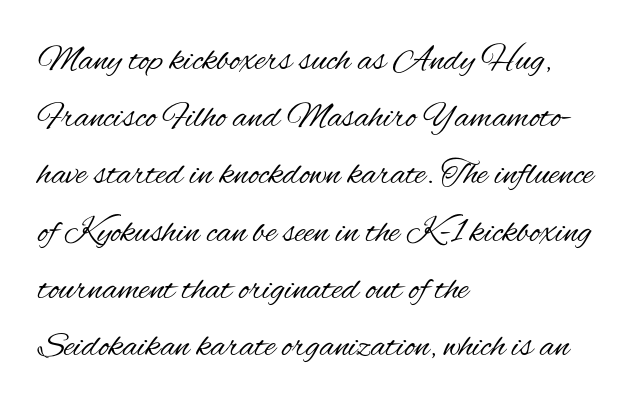
Q: Is the text bold? A: No.
Q: Is the text italic (slanted)? A: Yes.
Q: Is the typeface a serif or a sans-serif typeface? A: Sans-serif.
Q: Is the text underlined? A: No.
Q: How is the paragraph aligned? A: Left-aligned.
Q: Is the spacing between letters normal or unusually wide? A: Normal.
Q: Is the spacing between lines tight, normal or loose? A: Normal.
Q: Width (condensed, normal, or wide)? A: Condensed.
Q: Stroke contrast? A: Medium.
Q: x-height? A: Small.
Q: Monospaced? A: No.
